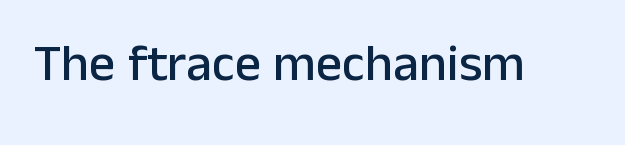
Check the space under the baseline: it is left empty. Vertical strokes here are truly vertical. Letterform terminals end flat and unadorned throughout the passage. The rendering keeps characters at their native spacing. These lines are rendered in a variable-pitch font.
